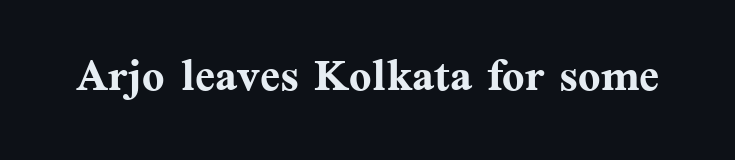
{"serif": "yes", "italic": "no", "bold": "yes", "weight": "semibold", "width": "normal", "stroke_contrast": "medium", "x_height": "medium", "monospaced": "no", "underline": "no", "letter_spacing": "normal", "letter_spacing_em": 0.0, "glyph_px": 59}
